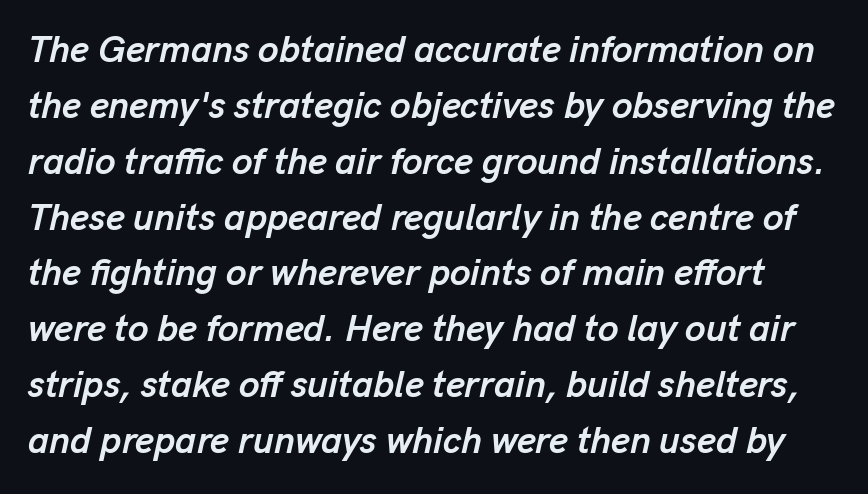
Q: Is the text bold? A: Yes.
Q: Is the text italic (slanted)? A: Yes, it leans right by about 13 degrees.
Q: Is the text underlined? A: No.
Q: Is the spacing between letters normal or unusually wide? A: Normal.
Q: Is the spacing between lines tight, normal or loose? A: Normal.
Q: Width (condensed, normal, or wide)? A: Normal.
Q: Stroke contrast? A: Low.
Q: x-height? A: Medium.
Q: Monospaced? A: No.
